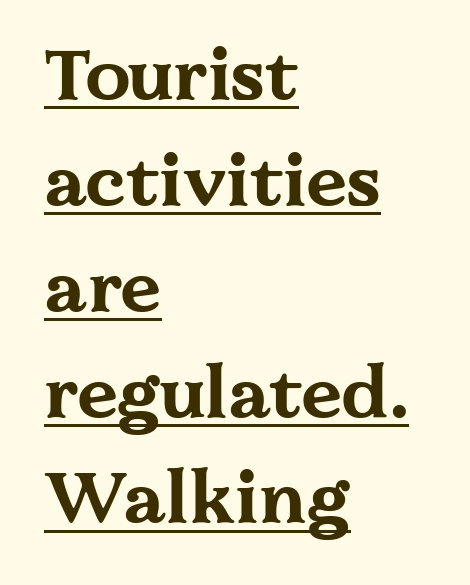
{"serif": "yes", "italic": "no", "bold": "yes", "weight": "bold", "width": "wide", "stroke_contrast": "medium", "x_height": "medium", "monospaced": "no", "underline": "yes", "align": "left", "line_spacing": "normal", "line_spacing_ratio": 1.47, "letter_spacing": "normal", "letter_spacing_em": 0.0, "glyph_px": 72}
